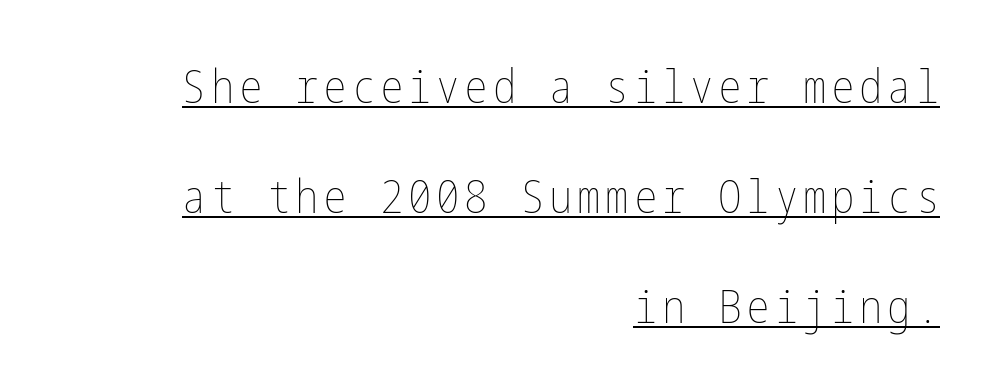
What's the leading like? Stretched, with rows far apart. Horizontal alignment here is rightward, an uncommon choice for prose. Does a line run under the words? Yes, clearly. Stems here are at most as thick as an everyday book face.
